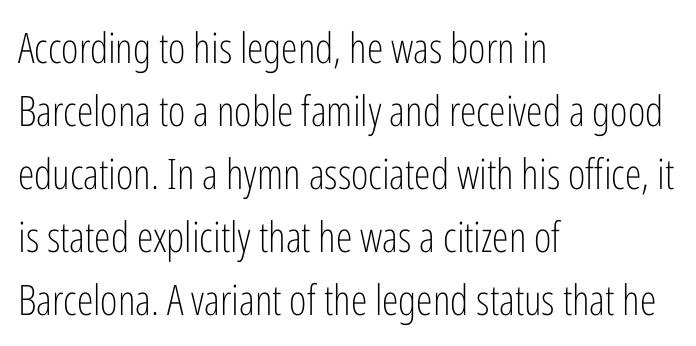
Q: Is the text bold? A: No.
Q: Is the text italic (slanted)? A: No, it is upright.
Q: Is the typeface a serif or a sans-serif typeface? A: Sans-serif.
Q: Is the text underlined? A: No.
Q: How is the paragraph aligned? A: Left-aligned.
Q: Is the spacing between letters normal or unusually wide? A: Normal.
Q: Is the spacing between lines tight, normal or loose? A: Normal.
Q: Width (condensed, normal, or wide)? A: Condensed.
Q: Stroke contrast? A: Low.
Q: x-height? A: Medium.
Q: Monospaced? A: No.
